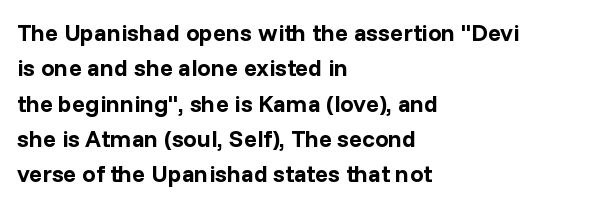
The image shows 24 px bold type, upright; set left-aligned, normal line spacing (1.47x), normal letter spacing, not underlined.
